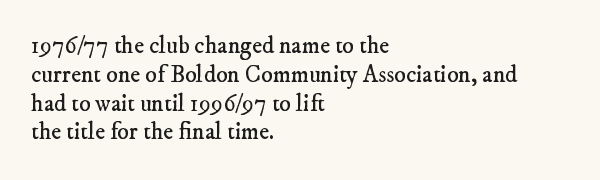
{"bold": "no", "underline": "no", "align": "left", "line_spacing_ratio": 1.2, "letter_spacing": "normal", "letter_spacing_em": 0.0, "glyph_px": 24}
